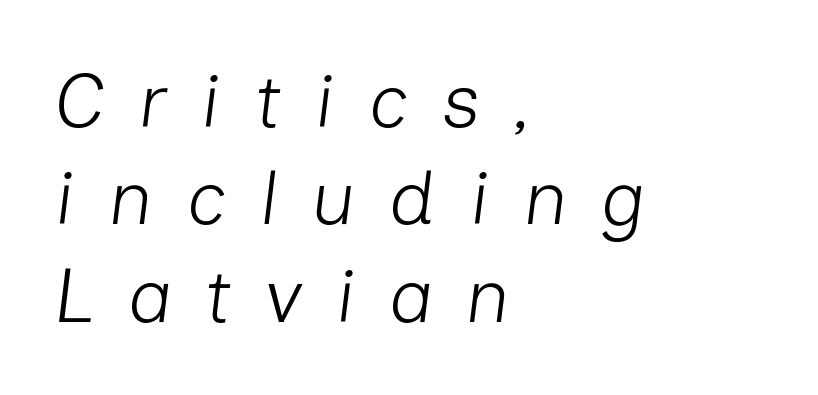
{"italic": "yes", "lean": "right", "slant_degrees": 7, "bold": "no", "weight": "light", "width": "normal", "stroke_contrast": "low", "x_height": "medium", "monospaced": "no", "underline": "no", "align": "left", "line_spacing": "normal", "line_spacing_ratio": 1.28, "letter_spacing": "wide", "letter_spacing_em": 0.44, "glyph_px": 76}
